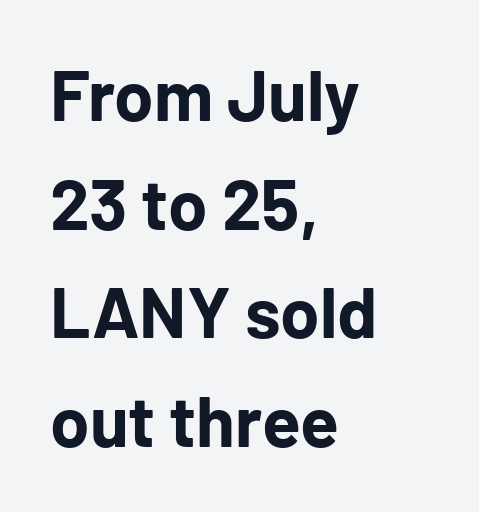
Q: Is the text bold? A: Yes.
Q: Is the text italic (slanted)? A: No, it is upright.
Q: Is the typeface a serif or a sans-serif typeface? A: Sans-serif.
Q: Is the text underlined? A: No.
Q: How is the paragraph aligned? A: Left-aligned.
Q: Is the spacing between letters normal or unusually wide? A: Normal.
Q: Is the spacing between lines tight, normal or loose? A: Normal.
Q: Width (condensed, normal, or wide)? A: Normal.
Q: Stroke contrast? A: Low.
Q: x-height? A: Medium.
Q: Monospaced? A: No.
